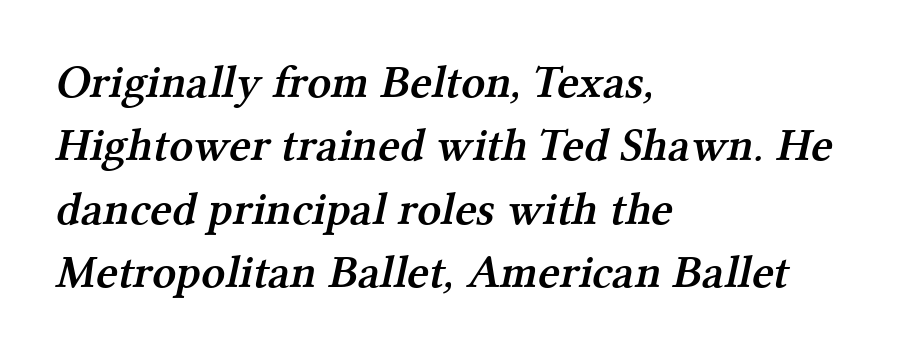
{"serif": "yes", "bold": "semi", "weight": "semibold", "width": "normal", "stroke_contrast": "medium", "x_height": "medium", "monospaced": "no", "underline": "no", "align": "left", "line_spacing": "normal", "line_spacing_ratio": 1.35, "letter_spacing": "normal", "letter_spacing_em": 0.0, "glyph_px": 47}
